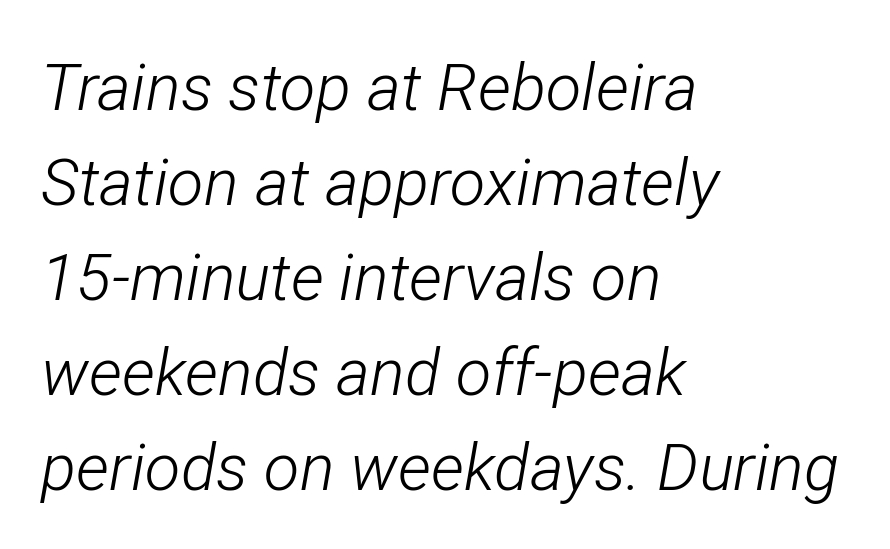
{"italic": "yes", "lean": "right", "slant_degrees": 12, "bold": "no", "weight": "light", "width": "condensed", "stroke_contrast": "low", "x_height": "medium", "monospaced": "no", "underline": "no", "align": "left", "line_spacing": "normal", "line_spacing_ratio": 1.46, "letter_spacing": "normal", "letter_spacing_em": 0.0, "glyph_px": 65}
